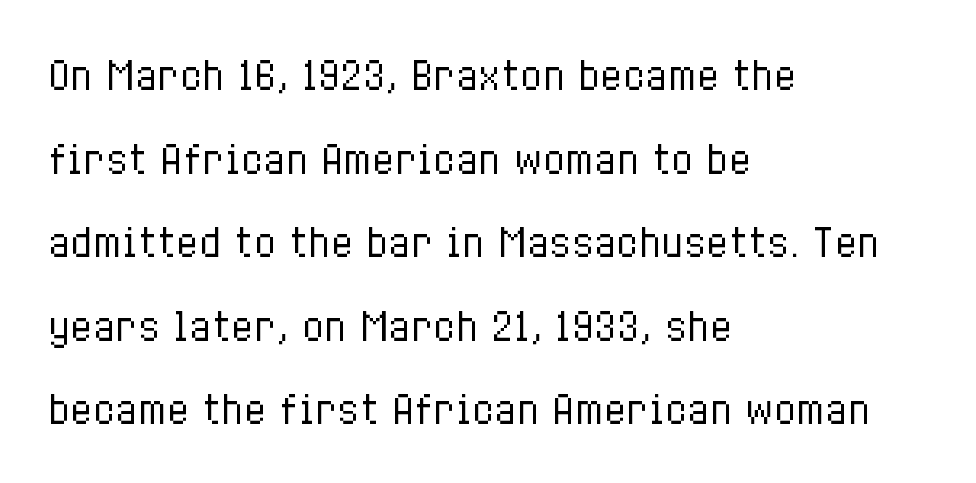
The image shows 37 px regular-weight, condensed type, upright; set left-aligned, loose line spacing (2.26x), normal letter spacing, not underlined; low stroke contrast and a medium x-height.
